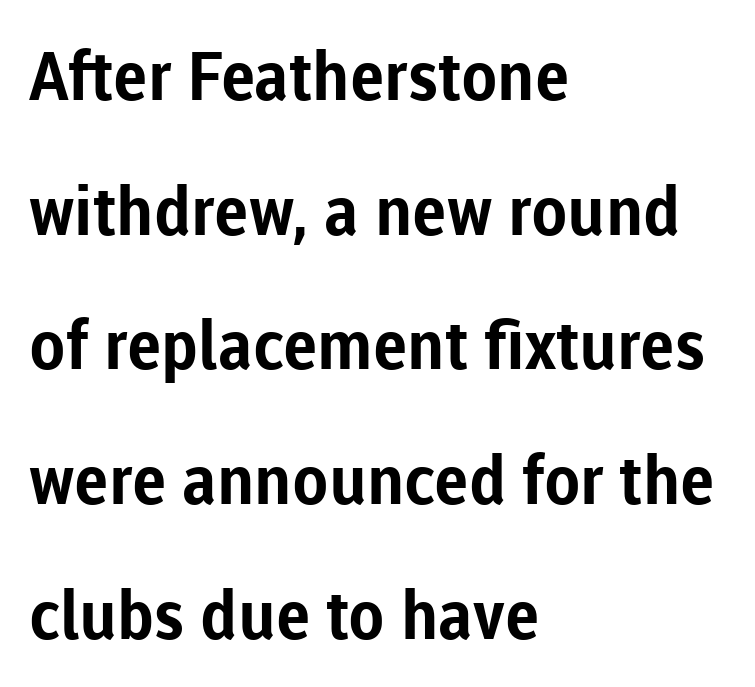
{"serif": "no", "italic": "no", "bold": "yes", "weight": "bold", "width": "normal", "stroke_contrast": "low", "x_height": "medium", "monospaced": "no", "underline": "no", "align": "left", "line_spacing": "loose", "line_spacing_ratio": 2.01, "letter_spacing": "normal", "letter_spacing_em": 0.0, "glyph_px": 67}
